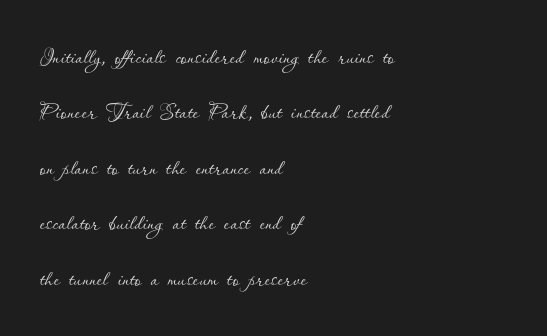
Note the varied advance widths — an 'i' is clearly narrower than an 'm'. Words appear dense and cohesive because spacing is normal. Leftover space on each line is placed entirely after the last word. The strip under each line holds only bare page.
